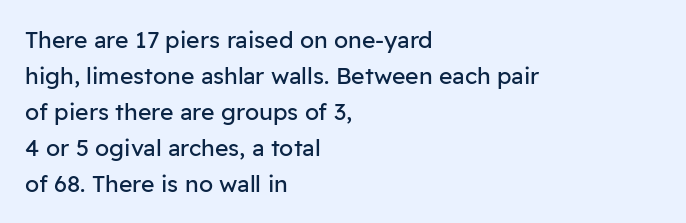
The foot of each line stays bare and open. It's the straight-up-and-down kind of type. The gaps between neighbouring characters are ordinary and unremarkable. A normal amount of white space separates one row of letters from the next. Typeset ragged right — the left edge is the straight one. Is the stroke heavy? The answer is a plain regular-or-lighter.
